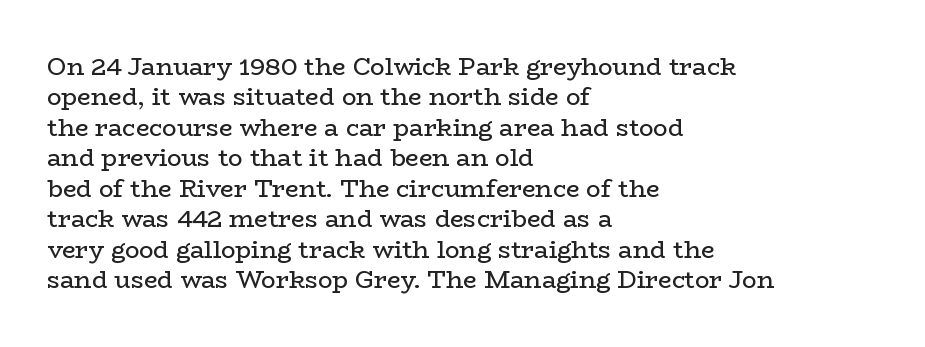
{"italic": "no", "bold": "no", "underline": "no", "align": "left", "line_spacing": "normal", "line_spacing_ratio": 1.27, "letter_spacing": "normal", "letter_spacing_em": 0.0, "glyph_px": 24}
